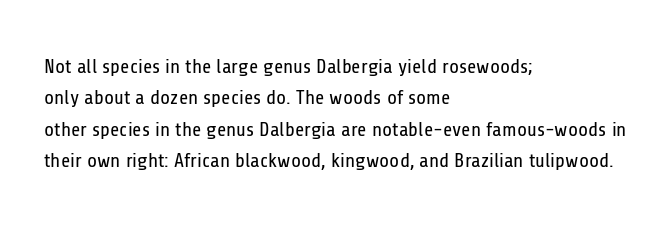
Q: Is the text bold? A: No.
Q: Is the text italic (slanted)? A: No, it is upright.
Q: Is the text underlined? A: No.
Q: How is the paragraph aligned? A: Left-aligned.
Q: Is the spacing between letters normal or unusually wide? A: Normal.
Q: Is the spacing between lines tight, normal or loose? A: Normal.
